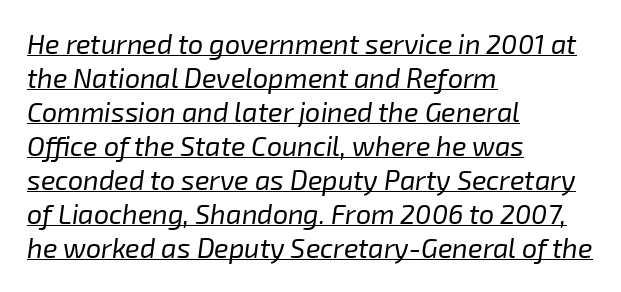
Q: Is the text bold? A: No.
Q: Is the text italic (slanted)? A: Yes, it leans right by about 8 degrees.
Q: Is the text underlined? A: Yes.
Q: How is the paragraph aligned? A: Left-aligned.
Q: Is the spacing between letters normal or unusually wide? A: Normal.
Q: Is the spacing between lines tight, normal or loose? A: Normal.
